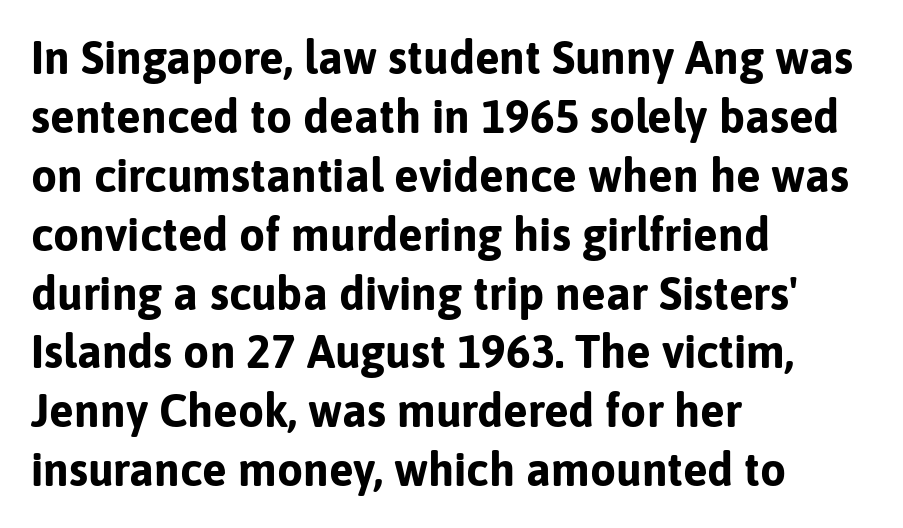
These lines carry a lot of weight — the face is fully bold. The face used here is a sans, in the tradition of grotesques and geometrics. Nope, not italic — everything's standing straight. Line beginnings align vertically; line endings do not. Proportional: the letters do not fall into vertical columns. The block of text has a typical density, with ordinary space between rows.
